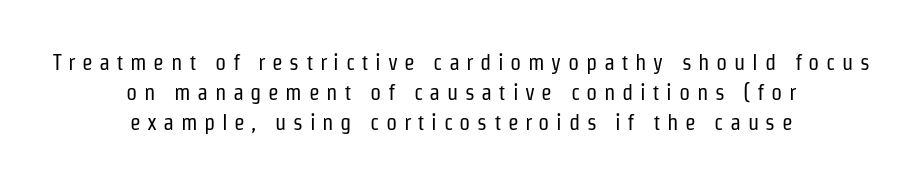
The image shows 22 px text type, upright; set centered, normal line spacing (1.36x), unusually wide letter spacing (+0.3 em), not underlined.
